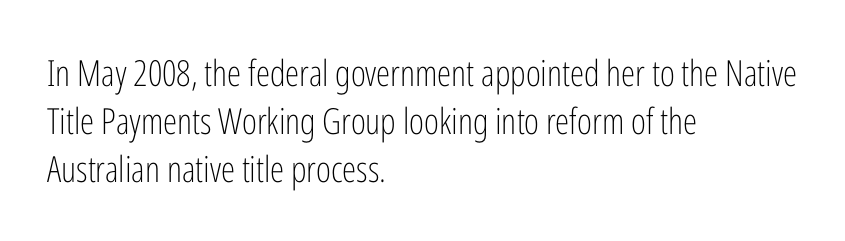
Q: Is the text bold? A: No.
Q: Is the text italic (slanted)? A: No, it is upright.
Q: Is the typeface a serif or a sans-serif typeface? A: Sans-serif.
Q: Is the text underlined? A: No.
Q: How is the paragraph aligned? A: Left-aligned.
Q: Is the spacing between letters normal or unusually wide? A: Normal.
Q: Is the spacing between lines tight, normal or loose? A: Normal.
Q: Width (condensed, normal, or wide)? A: Condensed.
Q: Stroke contrast? A: Low.
Q: x-height? A: Medium.
Q: Monospaced? A: No.
